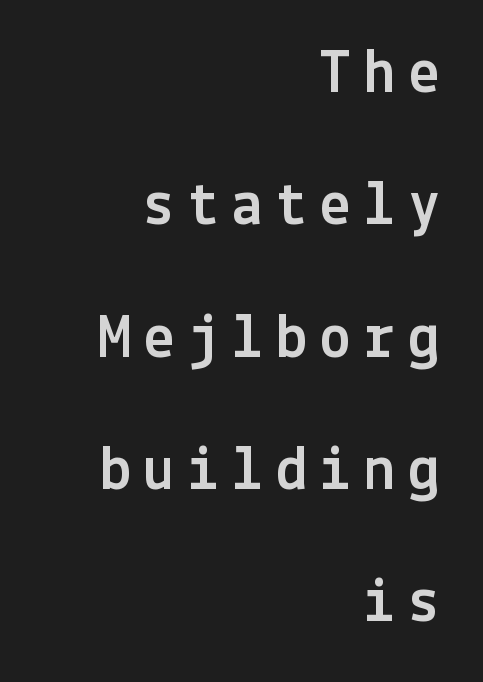
One glance says open: line gaps are wider than usual. Look at the tracking — it's clearly loosened, letters drifting apart. The typography opts for an upright posture over an oblique one. Notice how the passage keeps a crisp vertical edge on the right only. In terms of letterform style, serifs are entirely absent. The space beneath each line is pristine and unruled.
